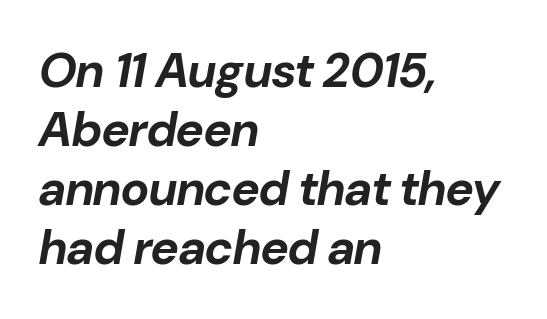
Q: Is the text bold? A: Yes.
Q: Is the text italic (slanted)? A: Yes, it leans right by about 10 degrees.
Q: Is the text underlined? A: No.
Q: How is the paragraph aligned? A: Left-aligned.
Q: Is the spacing between letters normal or unusually wide? A: Normal.
Q: Width (condensed, normal, or wide)? A: Normal.
Q: Stroke contrast? A: Low.
Q: x-height? A: Medium.
Q: Monospaced? A: No.
